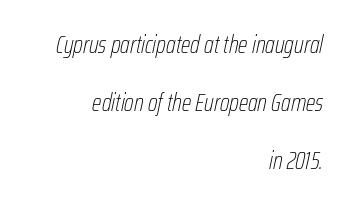
{"italic": "yes", "lean": "right", "slant_degrees": 12, "bold": "no", "underline": "no", "align": "right", "line_spacing": "loose", "line_spacing_ratio": 2.33, "letter_spacing": "normal", "letter_spacing_em": 0.0, "glyph_px": 25}
